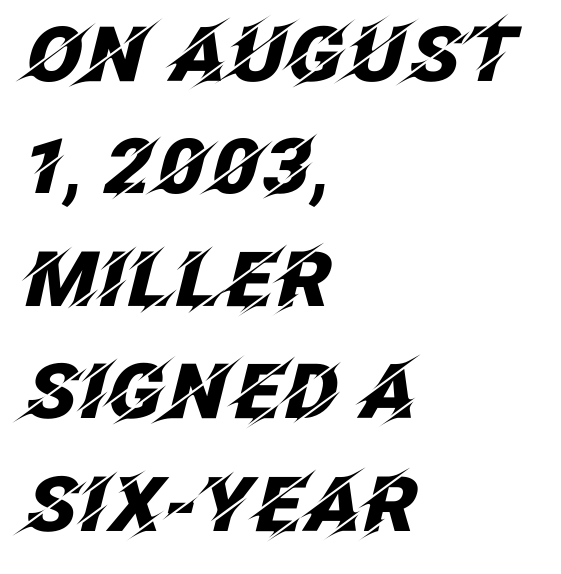
Tall strokes in this sample are angled rather than plumb. The zone under the glyphs is completely vacant. Typographic density is high because the face is bold. If you measured baseline to baseline, you'd find a middling distance.
